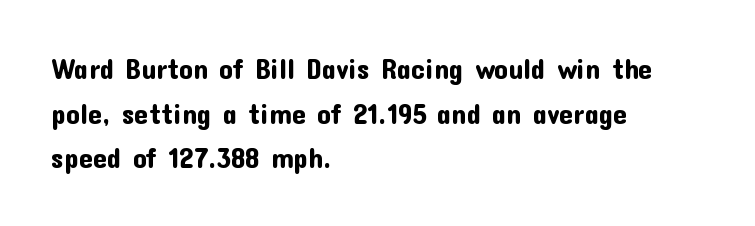
Q: Is the text italic (slanted)? A: No, it is upright.
Q: Is the typeface a serif or a sans-serif typeface? A: Sans-serif.
Q: Is the text underlined? A: No.
Q: How is the paragraph aligned? A: Left-aligned.
Q: Is the spacing between letters normal or unusually wide? A: Normal.
Q: Is the spacing between lines tight, normal or loose? A: Normal.
Q: Width (condensed, normal, or wide)? A: Normal.
Q: Stroke contrast? A: Low.
Q: x-height? A: Medium.
Q: Monospaced? A: No.
